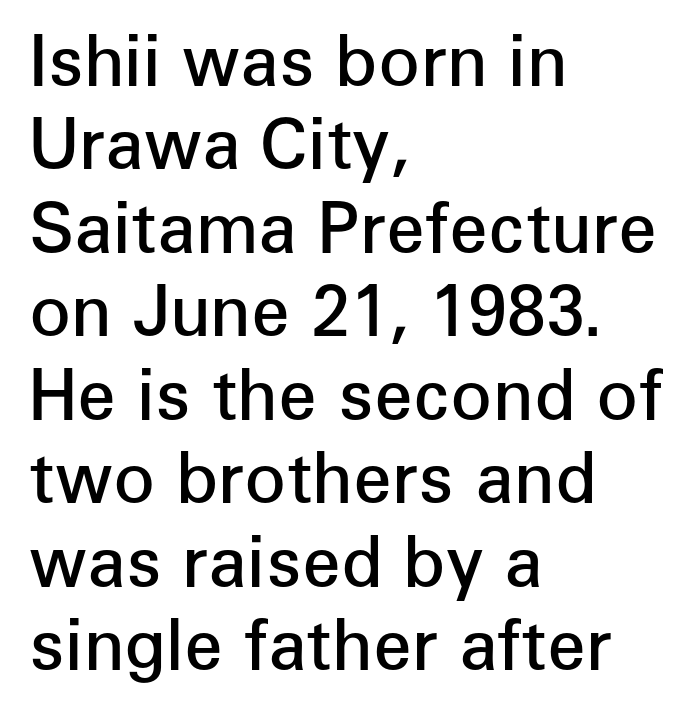
Q: Is the text bold? A: Semi-bold.
Q: Is the text italic (slanted)? A: No, it is upright.
Q: Is the typeface a serif or a sans-serif typeface? A: Sans-serif.
Q: Is the text underlined? A: No.
Q: How is the paragraph aligned? A: Left-aligned.
Q: Is the spacing between letters normal or unusually wide? A: Normal.
Q: Width (condensed, normal, or wide)? A: Normal.
Q: Stroke contrast? A: Low.
Q: x-height? A: Medium.
Q: Monospaced? A: No.
